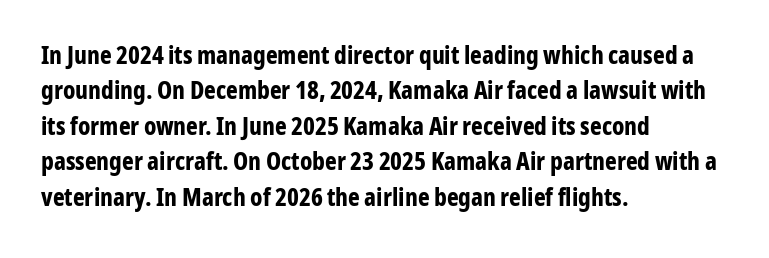
{"italic": "no", "bold": "yes", "underline": "no", "align": "left", "line_spacing": "normal", "line_spacing_ratio": 1.42, "letter_spacing": "normal", "letter_spacing_em": 0.0, "glyph_px": 25}
